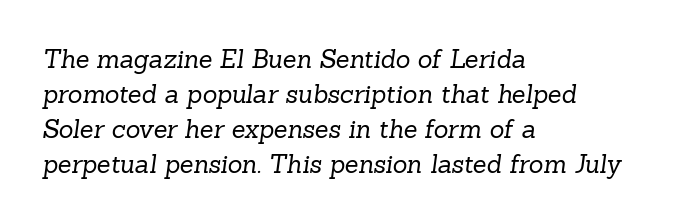
The image shows 25 px text type; set left-aligned, normal line spacing (1.4x), normal letter spacing, not underlined.
